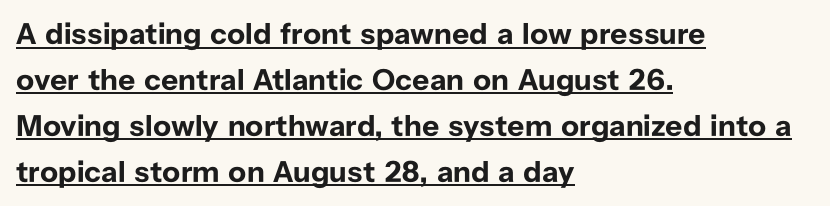
The image shows 30 px bold sans-serif type, upright; set left-aligned, normal line spacing (1.53x), normal letter spacing, underlined; low stroke contrast and a medium x-height.
